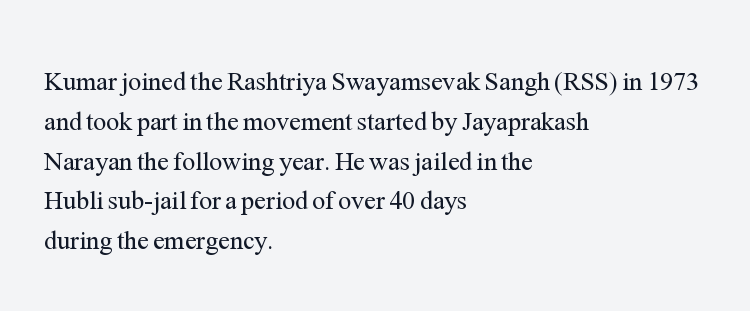
Q: Is the text bold? A: No.
Q: Is the text italic (slanted)? A: No, it is upright.
Q: Is the text underlined? A: No.
Q: How is the paragraph aligned? A: Left-aligned.
Q: Is the spacing between letters normal or unusually wide? A: Normal.
Q: Is the spacing between lines tight, normal or loose? A: Normal.
